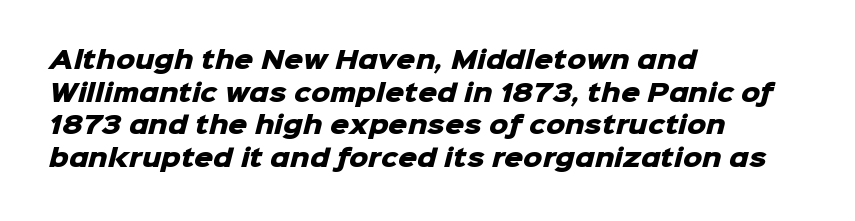
{"bold": "yes", "underline": "no", "align": "left", "line_spacing": "normal", "line_spacing_ratio": 1.36, "letter_spacing": "normal", "letter_spacing_em": 0.0, "glyph_px": 24}
